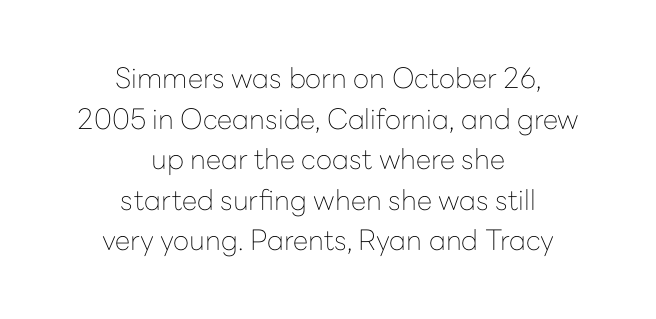
The line-height multiplier appears to be the usual default. The passage shown is not bold in any degree. Spacing between characters is what you'd get straight out of the box. Is this a sans? Yes — the strokes have no serifs.
